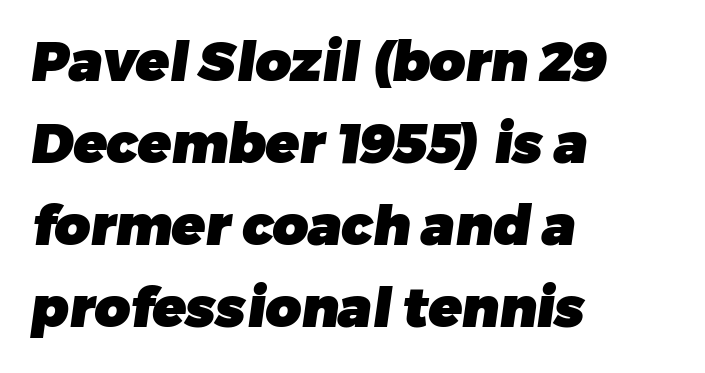
The designer went with a sans here, leaving each stem footless. Descender tails drop into unmarked territory. Weight: bold. Students, note that the glyphs here touch the page at normal intervals. Looks like regular typesetting: each glyph gets only the width it needs. The passage is arranged the way most books set body copy — flush left.
